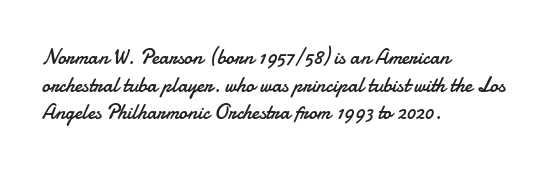
Leftover space on each line is placed entirely after the last word. Check the space under the baseline: it is left empty. This reads as an unemphasized weight, regular at the heaviest. Caption: standard tracking, unaltered.
